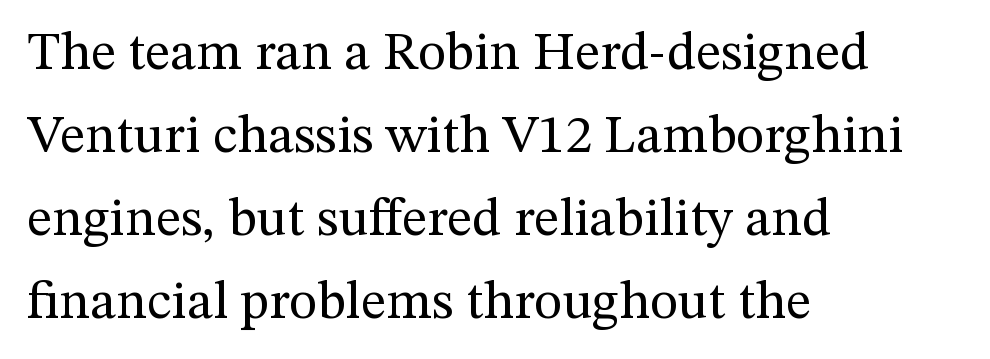
Q: Is the text bold? A: No.
Q: Is the text italic (slanted)? A: No, it is upright.
Q: Is the typeface a serif or a sans-serif typeface? A: Serif.
Q: Is the text underlined? A: No.
Q: How is the paragraph aligned? A: Left-aligned.
Q: Is the spacing between letters normal or unusually wide? A: Normal.
Q: Is the spacing between lines tight, normal or loose? A: Normal.
Q: Width (condensed, normal, or wide)? A: Normal.
Q: Stroke contrast? A: Medium.
Q: x-height? A: Medium.
Q: Monospaced? A: No.
